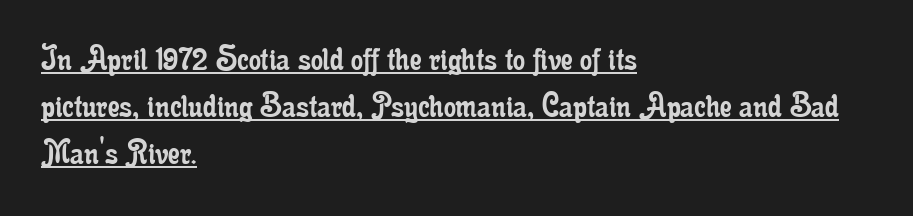
The image shows 38 px regular-weight, condensed serif type, upright; set left-aligned, line spacing 1.24x, normal letter spacing, underlined; low stroke contrast and a small x-height.
